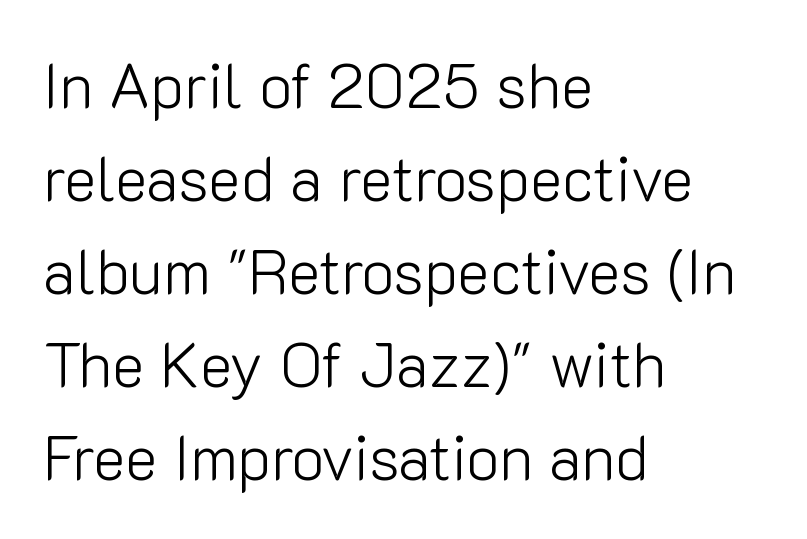
{"serif": "no", "italic": "no", "bold": "no", "weight": "light", "width": "normal", "stroke_contrast": "low", "x_height": "medium", "monospaced": "no", "underline": "no", "align": "left", "line_spacing": "normal", "line_spacing_ratio": 1.5, "letter_spacing": "normal", "letter_spacing_em": 0.0, "glyph_px": 62}
